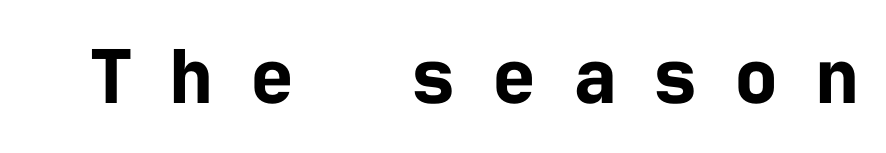
Every character sits straight up, as roman type does. Display-style spreading of the glyphs; the letterfit is very open. Strokes here are thick enough to call this a true bold. To sum up the face: it is a sans, with no serifs.
